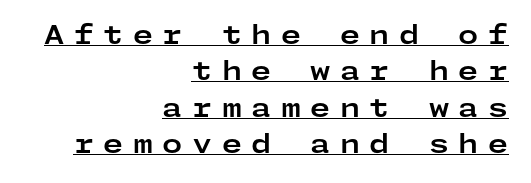
The letters are spread apart with noticeably loose tracking. Underlining? Definitely there. Ascenders rise straight up at ninety degrees. Pretty heavy lettering here — definitely bold.
